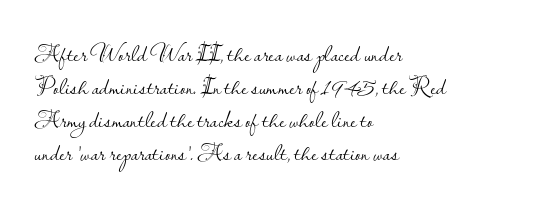
{"bold": "no", "underline": "no", "align": "left", "line_spacing": "normal", "line_spacing_ratio": 1.37, "letter_spacing": "normal", "letter_spacing_em": 0.0, "glyph_px": 24}
